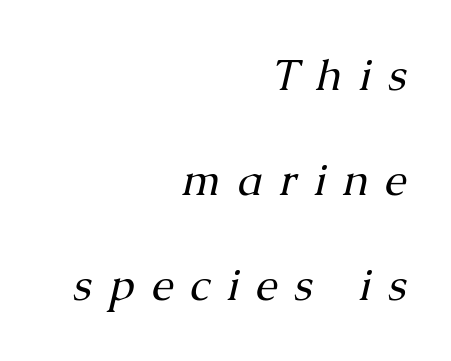
The image shows 44 px regular-weight serif type, italic (leaning right); set right-aligned, loose line spacing (2.39x), unusually wide letter spacing (+0.38 em), not underlined; medium stroke contrast and a medium x-height.
